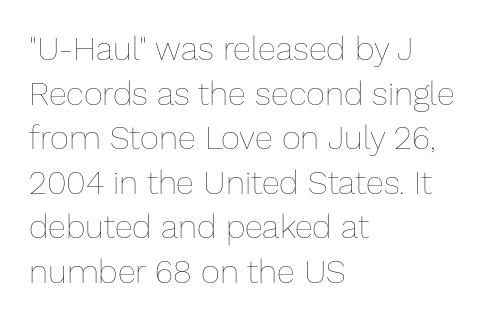
Q: Is the text bold? A: No.
Q: Is the text italic (slanted)? A: No, it is upright.
Q: Is the text underlined? A: No.
Q: How is the paragraph aligned? A: Left-aligned.
Q: Is the spacing between letters normal or unusually wide? A: Normal.
Q: Is the spacing between lines tight, normal or loose? A: Normal.
Q: Width (condensed, normal, or wide)? A: Normal.
Q: Stroke contrast? A: Low.
Q: x-height? A: Medium.
Q: Monospaced? A: No.
